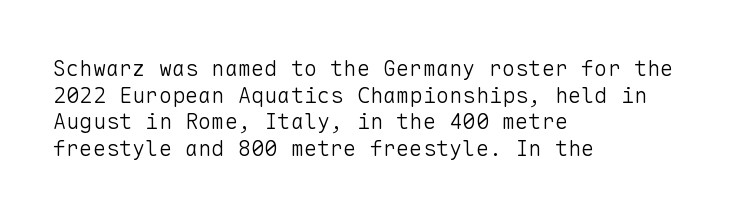
{"italic": "no", "bold": "no", "underline": "no", "align": "left", "line_spacing_ratio": 1.21, "letter_spacing": "normal", "letter_spacing_em": 0.0, "glyph_px": 22}
